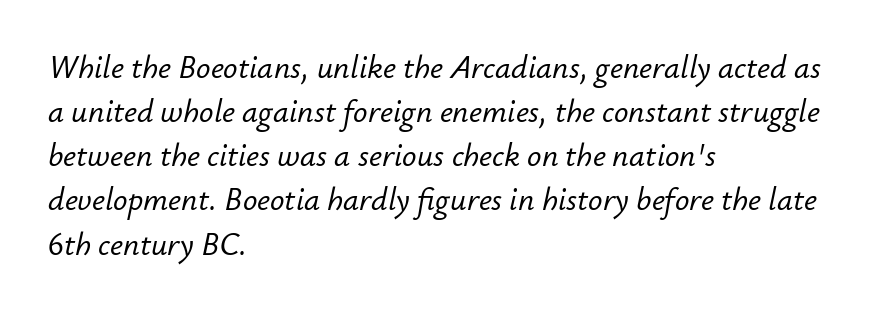
The image shows 32 px text type, italic (leaning right); set left-aligned, normal line spacing (1.38x), normal letter spacing, not underlined; low stroke contrast and a small x-height.
